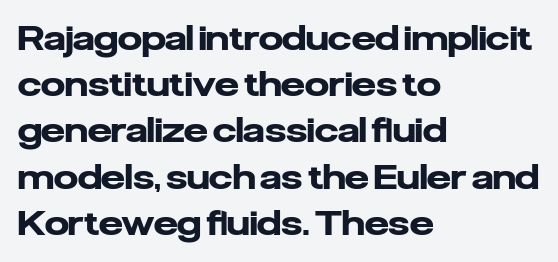
{"serif": "no", "italic": "no", "bold": "yes", "weight": "heavy", "width": "normal", "stroke_contrast": "low", "x_height": "medium", "monospaced": "no", "underline": "no", "align": "left", "line_spacing": "normal", "line_spacing_ratio": 1.36, "letter_spacing": "normal", "letter_spacing_em": 0.0, "glyph_px": 34}
